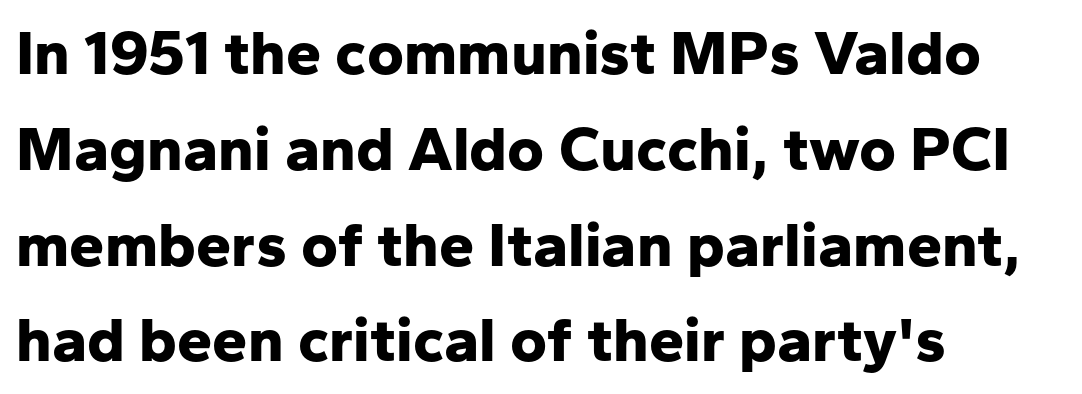
Spacing verdict: proportional, widths tailored to each character. Does the weight exceed regular? Yes, all the way to bold. Tall strokes in this sample are plumb rather than angled. Look at the bottom of the vertical strokes: they stop flat, with no serifs. Notice how descenders clear the ascenders below comfortably — that's standard leading.
